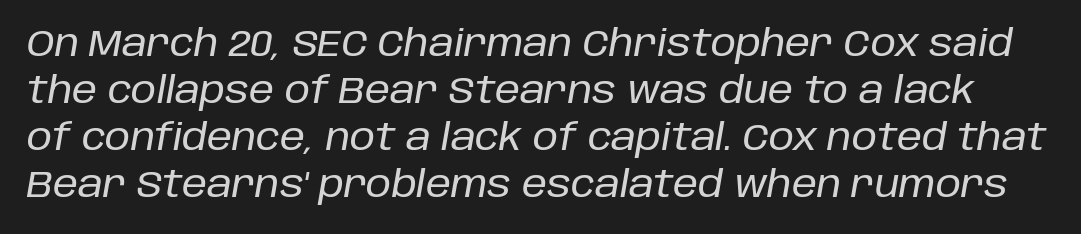
Each new line begins a customary step beneath the previous one. Is this a fixed-width face? No — the glyphs have proportional, varying widths. Here the glyphs are tracked normally, forming tight word shapes. Would a proofreader flag this as italicized? Yes.
